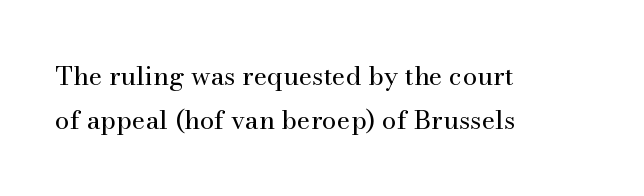
Q: Is the text bold? A: No.
Q: Is the text italic (slanted)? A: No, it is upright.
Q: Is the text underlined? A: No.
Q: How is the paragraph aligned? A: Left-aligned.
Q: Is the spacing between letters normal or unusually wide? A: Normal.
Q: Is the spacing between lines tight, normal or loose? A: Normal.
